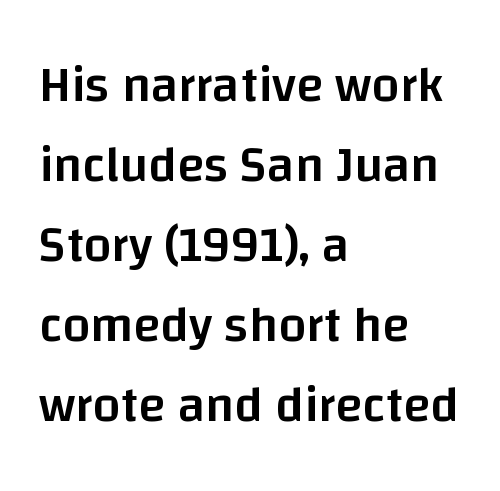
The image shows 50 px semibold sans-serif type, upright; set left-aligned, normal line spacing (1.6x), normal letter spacing, not underlined; low stroke contrast and a large x-height.
